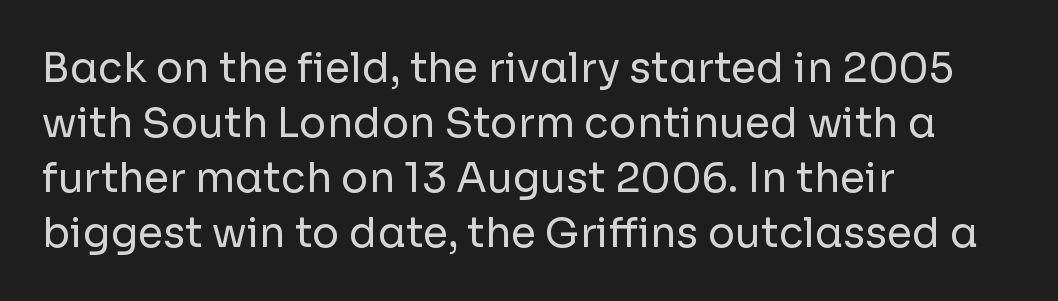
The image shows 41 px regular-weight sans-serif type, upright; set left-aligned, normal line spacing (1.34x), normal letter spacing, not underlined; low stroke contrast and a medium x-height.
